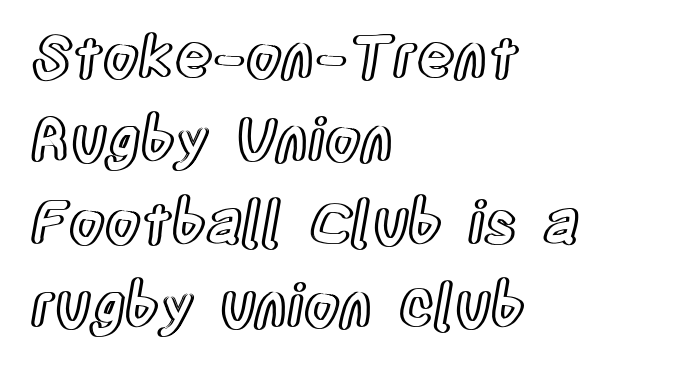
Q: Is the text italic (slanted)? A: Yes.
Q: Is the text underlined? A: No.
Q: How is the paragraph aligned? A: Left-aligned.
Q: Is the spacing between letters normal or unusually wide? A: Normal.
Q: Is the spacing between lines tight, normal or loose? A: Normal.
Q: Width (condensed, normal, or wide)? A: Condensed.
Q: x-height? A: Large.
Q: Monospaced? A: No.
